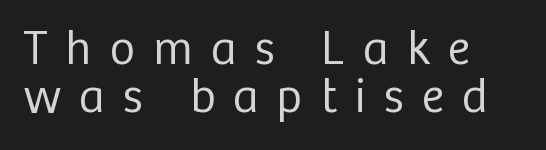
{"serif": "no", "italic": "no", "bold": "no", "weight": "regular", "width": "normal", "stroke_contrast": "low", "x_height": "medium", "monospaced": "no", "underline": "no", "align": "left", "line_spacing": "tight", "line_spacing_ratio": 1.01, "letter_spacing": "wide", "letter_spacing_em": 0.38, "glyph_px": 48}
